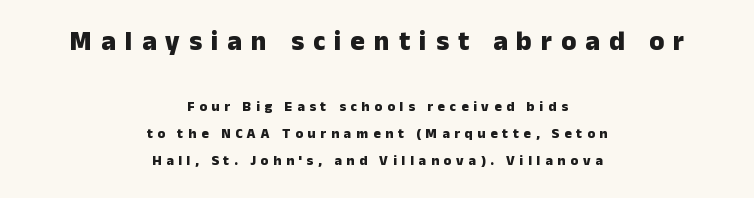
Do the letters lean? They stand straight. Horizontal alignment here is central, giving a formal, balanced look. Bare-footed words on every line. Students, observe: this is what heavily led, spacious text looks like. Loose tracking; the words dissolve into strings of separated letters. Every letter is thick-stroked: bold, no question.
